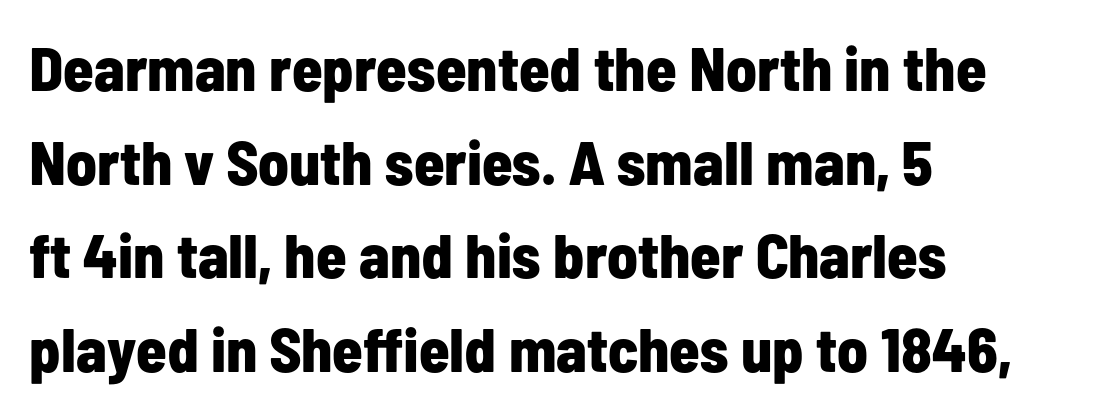
{"serif": "no", "italic": "no", "bold": "yes", "weight": "bold", "width": "condensed", "stroke_contrast": "low", "x_height": "medium", "monospaced": "no", "underline": "no", "align": "left", "line_spacing": "normal", "line_spacing_ratio": 1.51, "letter_spacing": "normal", "letter_spacing_em": 0.0, "glyph_px": 62}
